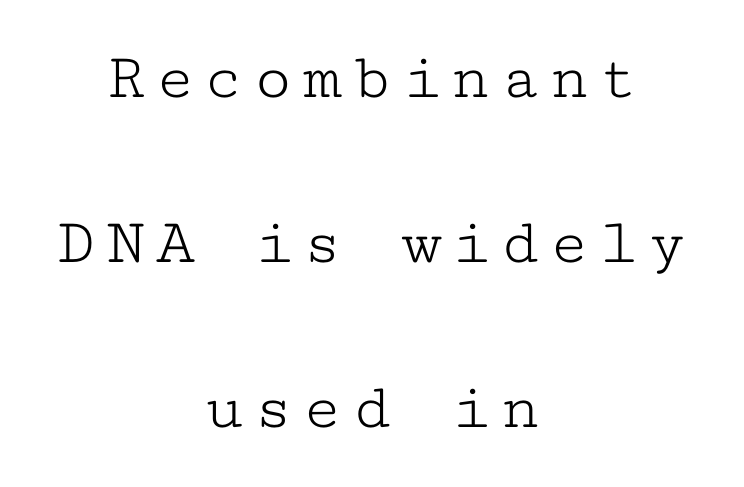
{"serif": "yes", "italic": "no", "bold": "no", "weight": "light", "width": "wide", "stroke_contrast": "low", "x_height": "medium", "monospaced": "yes", "underline": "no", "align": "center", "line_spacing": "loose", "line_spacing_ratio": 2.46, "glyph_px": 67}
